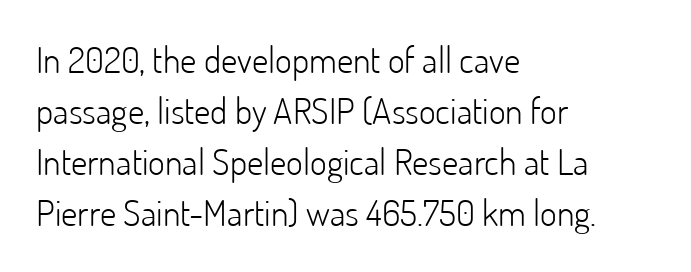
Is this a fixed-width face? No — the glyphs have proportional, varying widths. These lines are composed in type without serifs. Normally led — the rows are evenly, conventionally spaced. Casual observation: everything's shoved over to the left. The lettering holds an erect, upright posture throughout. Bold? No — there's no thickening of the strokes.
